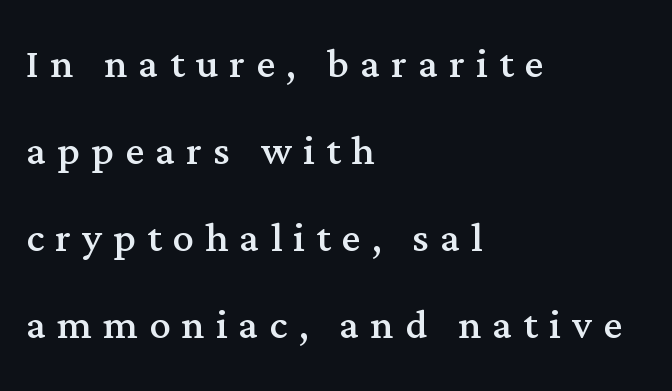
The image shows 53 px regular-weight serif type, upright; set left-aligned, normal line spacing (1.64x), unusually wide letter spacing (+0.21 em), not underlined; medium stroke contrast and a medium x-height.
